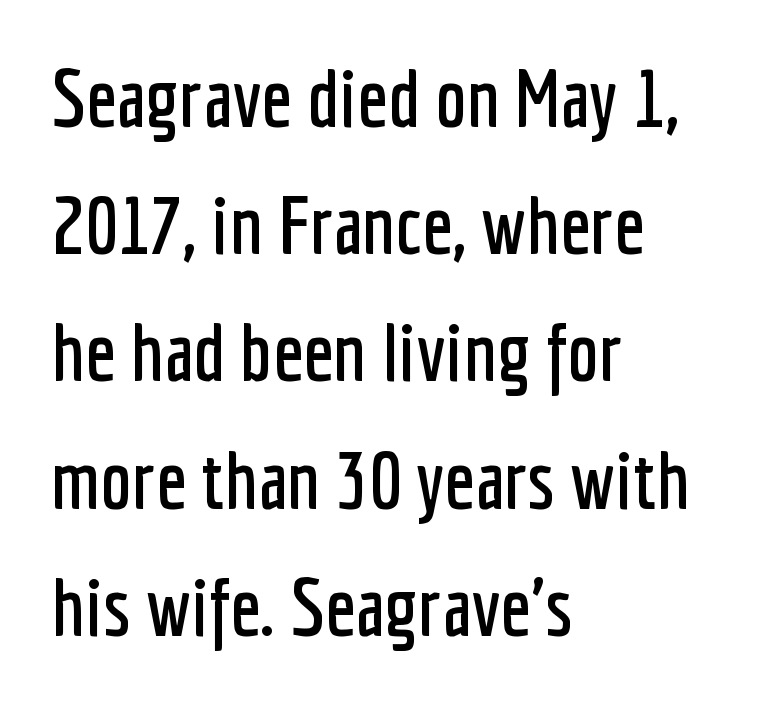
Q: Is the text italic (slanted)? A: No, it is upright.
Q: Is the typeface a serif or a sans-serif typeface? A: Sans-serif.
Q: Is the text underlined? A: No.
Q: How is the paragraph aligned? A: Left-aligned.
Q: Is the spacing between letters normal or unusually wide? A: Normal.
Q: Is the spacing between lines tight, normal or loose? A: Normal.
Q: Width (condensed, normal, or wide)? A: Condensed.
Q: Stroke contrast? A: Low.
Q: x-height? A: Medium.
Q: Monospaced? A: No.
